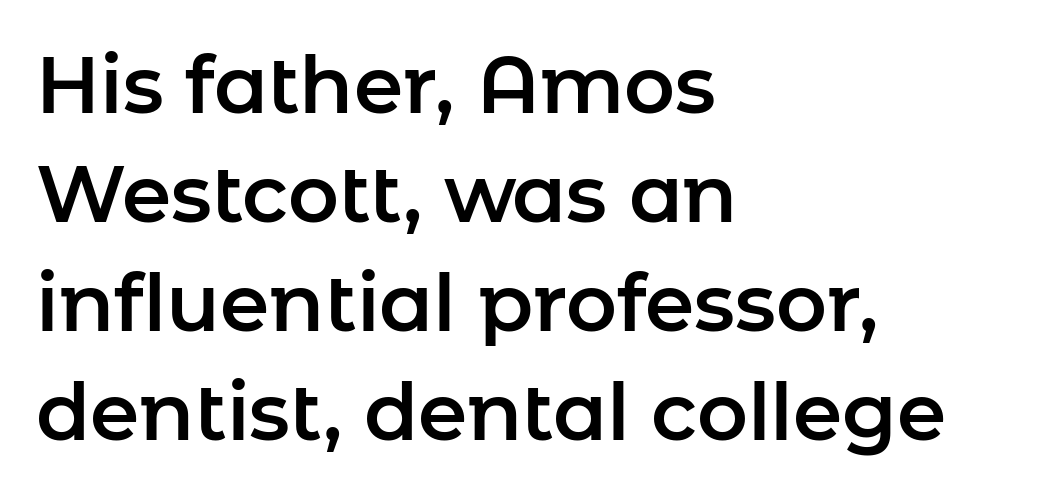
The type family on display is of the sans-serif kind. Vertically, the passage feels balanced, rows spaced as you'd expect. Descenders hang freely into open space. This is the regular roman posture of the typeface.
